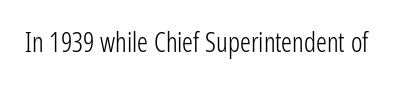
Q: Is the text bold? A: No.
Q: Is the text italic (slanted)? A: No, it is upright.
Q: Is the text underlined? A: No.
Q: Is the spacing between letters normal or unusually wide? A: Normal.
